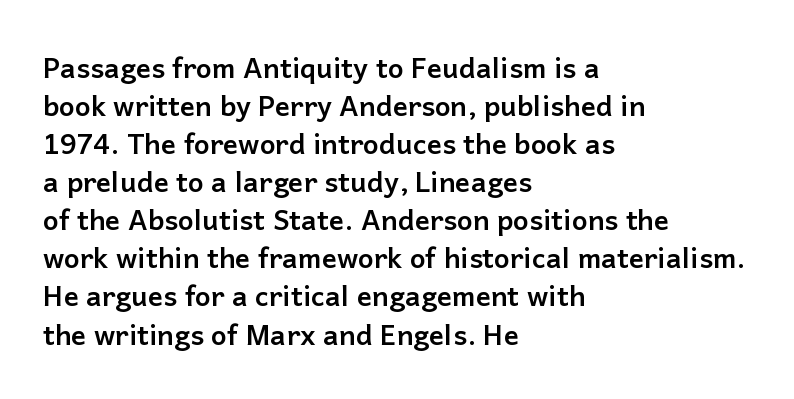
The image shows 28 px semibold sans-serif type, upright; set left-aligned, normal line spacing (1.36x), normal letter spacing, not underlined; low stroke contrast and a medium x-height.
